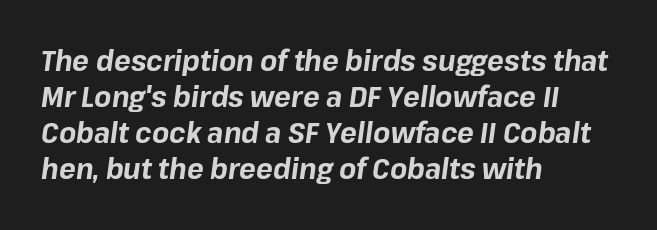
Q: Is the text bold? A: Yes.
Q: Is the text italic (slanted)? A: Yes, it leans right by about 8 degrees.
Q: Is the text underlined? A: No.
Q: How is the paragraph aligned? A: Left-aligned.
Q: Is the spacing between letters normal or unusually wide? A: Normal.
Q: Is the spacing between lines tight, normal or loose? A: Normal.
Q: Width (condensed, normal, or wide)? A: Normal.
Q: Stroke contrast? A: Low.
Q: x-height? A: Medium.
Q: Monospaced? A: No.
